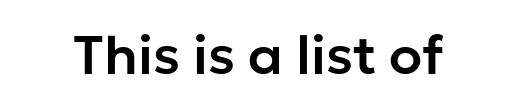
Check under the words: just untouched page. Observe the ordinary spacing: letters are neighbours, not strangers. The type family on display is of the sans-serif kind. Here the designer chose a conventional face with non-uniform glyph widths. The typography opts for an upright posture over an oblique one.
